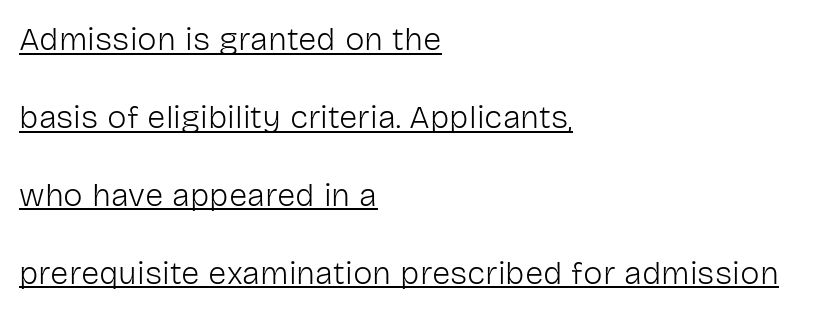
{"serif": "no", "italic": "no", "bold": "no", "weight": "light", "width": "normal", "stroke_contrast": "low", "x_height": "medium", "monospaced": "no", "underline": "yes", "align": "left", "line_spacing": "loose", "line_spacing_ratio": 2.36, "letter_spacing": "normal", "letter_spacing_em": 0.0, "glyph_px": 33}
